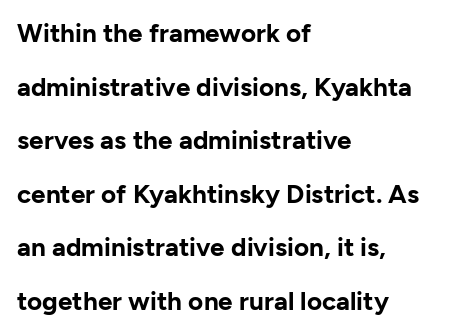
Q: Is the text bold? A: Yes.
Q: Is the text italic (slanted)? A: No, it is upright.
Q: Is the text underlined? A: No.
Q: How is the paragraph aligned? A: Left-aligned.
Q: Is the spacing between letters normal or unusually wide? A: Normal.
Q: Is the spacing between lines tight, normal or loose? A: Loose.
